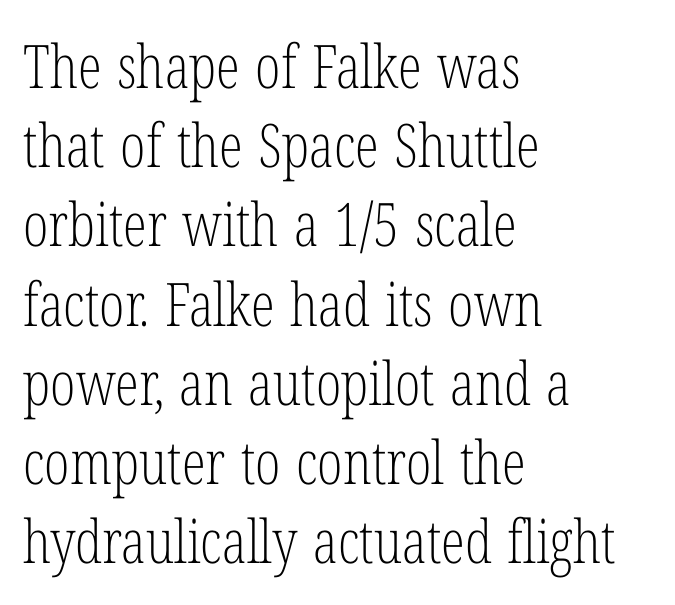
Q: Is the text bold? A: No.
Q: Is the text italic (slanted)? A: No, it is upright.
Q: Is the typeface a serif or a sans-serif typeface? A: Serif.
Q: Is the text underlined? A: No.
Q: How is the paragraph aligned? A: Left-aligned.
Q: Is the spacing between letters normal or unusually wide? A: Normal.
Q: Is the spacing between lines tight, normal or loose? A: Normal.
Q: Width (condensed, normal, or wide)? A: Condensed.
Q: Stroke contrast? A: Low.
Q: x-height? A: Medium.
Q: Monospaced? A: No.
